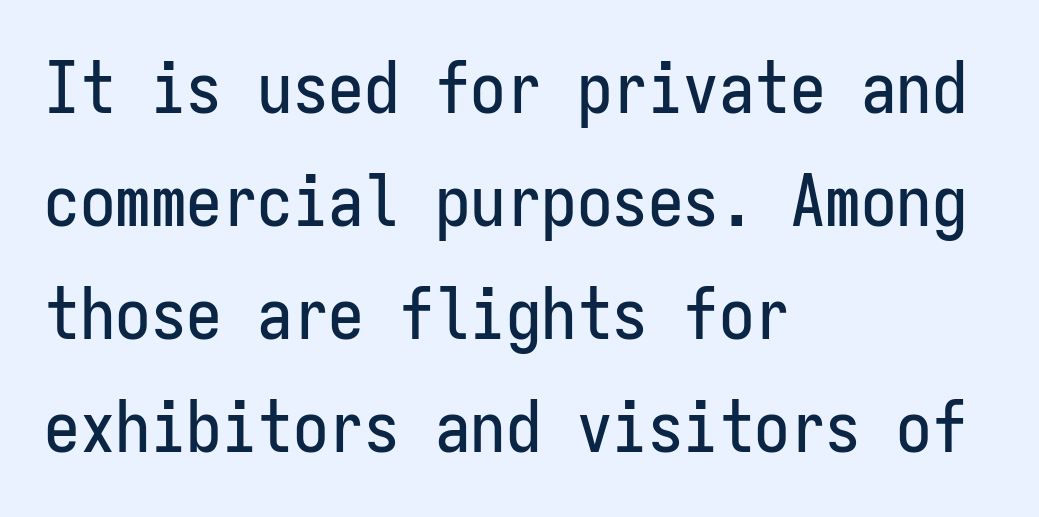
Q: Is the text italic (slanted)? A: No, it is upright.
Q: Is the typeface a serif or a sans-serif typeface? A: Sans-serif.
Q: Is the text underlined? A: No.
Q: How is the paragraph aligned? A: Left-aligned.
Q: Is the spacing between letters normal or unusually wide? A: Normal.
Q: Is the spacing between lines tight, normal or loose? A: Normal.
Q: Width (condensed, normal, or wide)? A: Condensed.
Q: Stroke contrast? A: Low.
Q: x-height? A: Medium.
Q: Monospaced? A: Yes.
